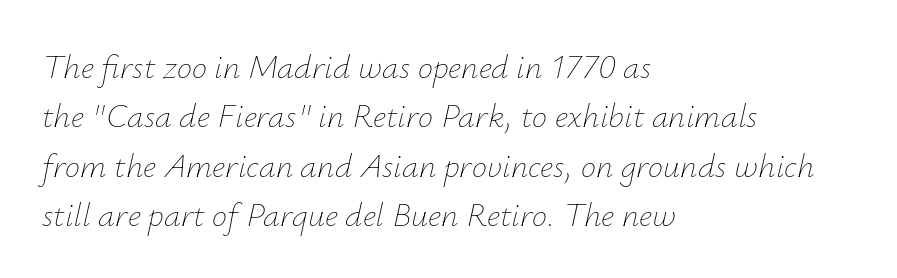
The image shows 34 px thin type, italic (leaning right); set left-aligned, normal line spacing (1.45x), normal letter spacing, not underlined; low stroke contrast and a small x-height.
